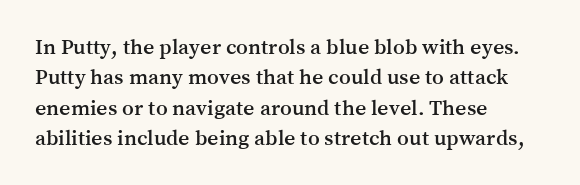
The image shows 22 px text type, upright; set left-aligned, normal line spacing (1.38x), normal letter spacing, not underlined.
